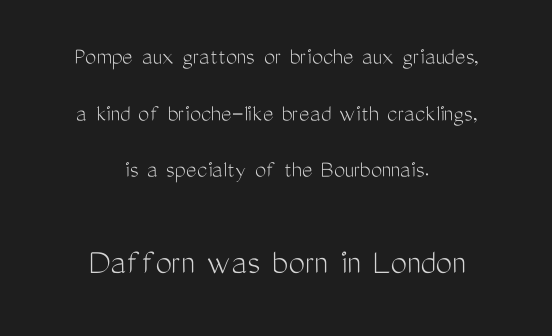
Think standard paragraph weight, or any step lighter than that. Typesetter's note — lower block bumped up in size, upper block left smaller. The block of text is sparse from top to bottom, with ample space between rows. Is there any slant? The stems are plumb. The setting favours the middle, as headings and verse often do. In terms of letterspacing, this is plain default setting.
